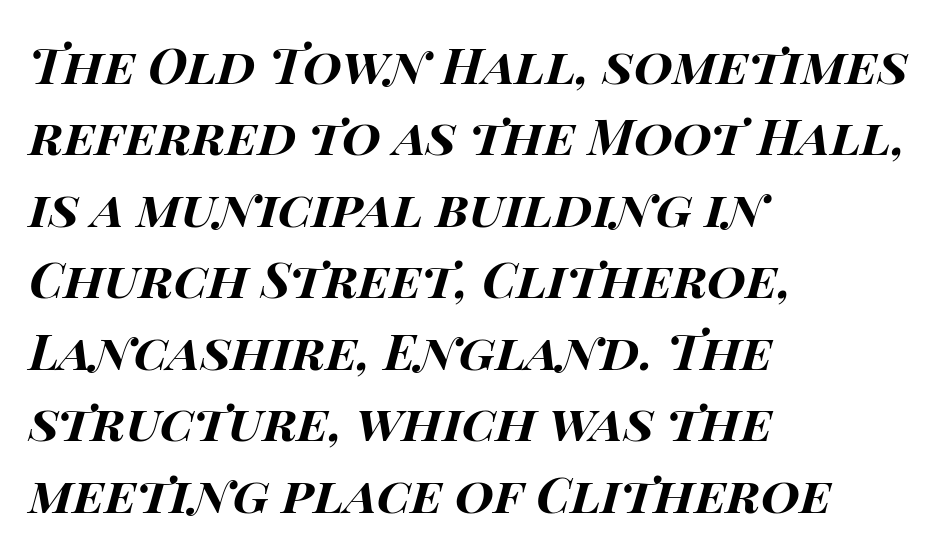
Q: Is the text bold? A: Yes.
Q: Is the text italic (slanted)? A: Yes, it leans right by about 14 degrees.
Q: Is the text underlined? A: No.
Q: How is the paragraph aligned? A: Left-aligned.
Q: Is the spacing between letters normal or unusually wide? A: Normal.
Q: Is the spacing between lines tight, normal or loose? A: Normal.
Q: Width (condensed, normal, or wide)? A: Wide.
Q: Stroke contrast? A: High.
Q: x-height? A: Large.
Q: Monospaced? A: No.
